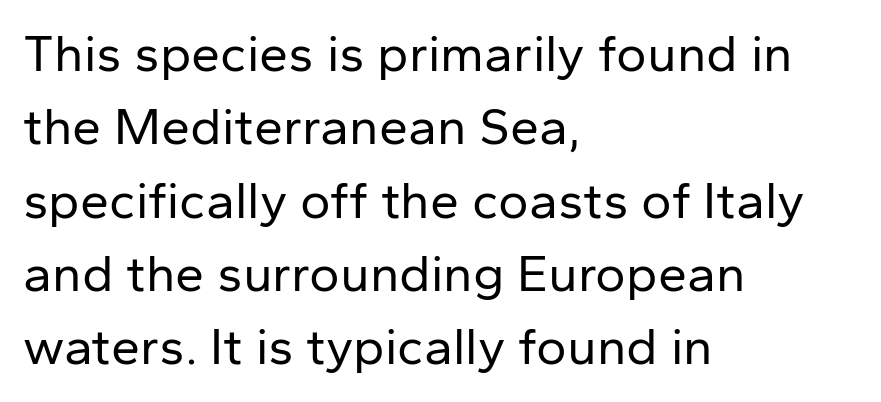
{"serif": "no", "italic": "no", "bold": "no", "weight": "regular", "width": "normal", "stroke_contrast": "low", "x_height": "medium", "monospaced": "no", "underline": "no", "align": "left", "line_spacing": "normal", "line_spacing_ratio": 1.41, "letter_spacing": "normal", "letter_spacing_em": 0.0, "glyph_px": 52}
